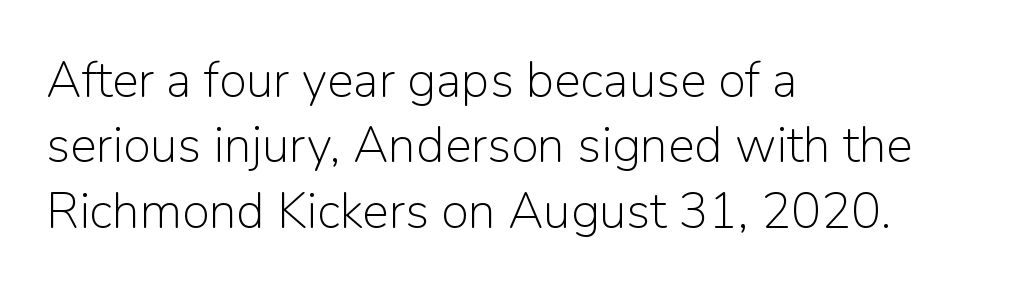
Q: Is the text bold? A: No.
Q: Is the text italic (slanted)? A: No, it is upright.
Q: Is the typeface a serif or a sans-serif typeface? A: Sans-serif.
Q: Is the text underlined? A: No.
Q: How is the paragraph aligned? A: Left-aligned.
Q: Is the spacing between letters normal or unusually wide? A: Normal.
Q: Is the spacing between lines tight, normal or loose? A: Normal.
Q: Width (condensed, normal, or wide)? A: Normal.
Q: Stroke contrast? A: Low.
Q: x-height? A: Medium.
Q: Monospaced? A: No.
